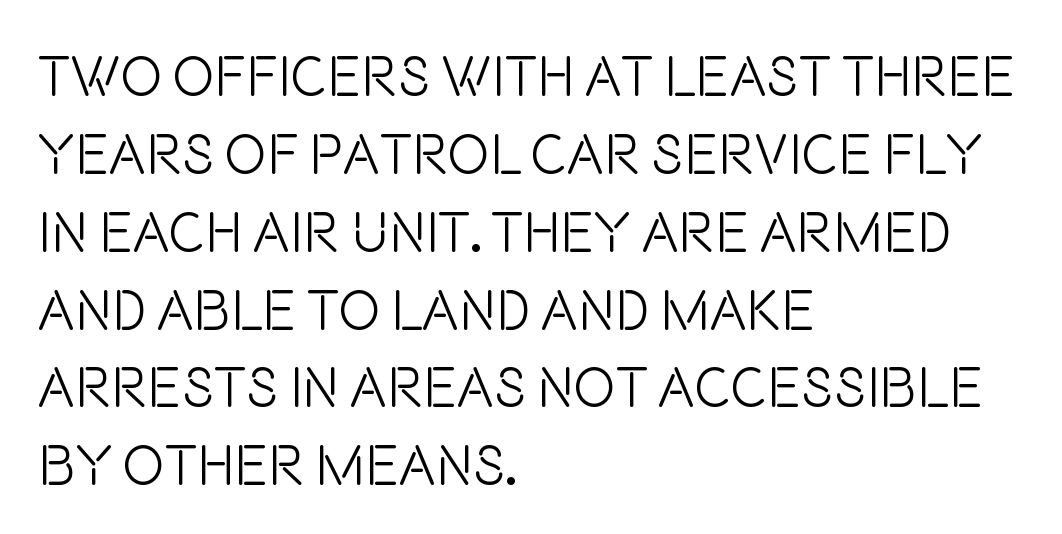
{"serif": "no", "italic": "no", "bold": "no", "weight": "light", "width": "condensed", "stroke_contrast": "low", "x_height": "large", "monospaced": "no", "underline": "no", "align": "left", "line_spacing": "normal", "line_spacing_ratio": 1.39, "letter_spacing": "normal", "letter_spacing_em": 0.0, "glyph_px": 56}
